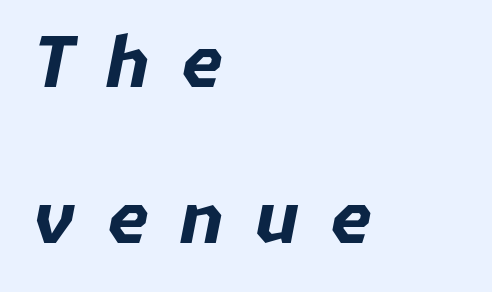
Q: Is the text bold? A: Yes.
Q: Is the text italic (slanted)? A: Yes, it leans right by about 11 degrees.
Q: Is the text underlined? A: No.
Q: How is the paragraph aligned? A: Left-aligned.
Q: Is the spacing between letters normal or unusually wide? A: Unusually wide.
Q: Is the spacing between lines tight, normal or loose? A: Loose.
Q: Width (condensed, normal, or wide)? A: Normal.
Q: Stroke contrast? A: Low.
Q: x-height? A: Medium.
